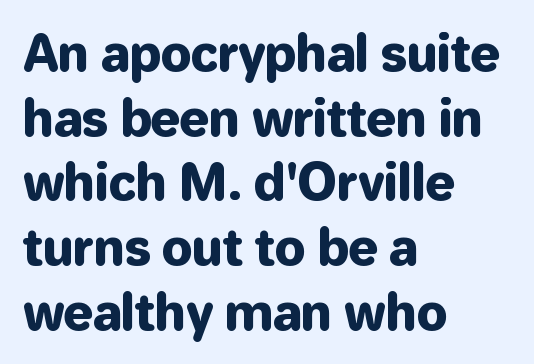
{"serif": "no", "italic": "no", "width": "normal", "stroke_contrast": "low", "x_height": "medium", "monospaced": "no", "underline": "no", "align": "left", "line_spacing": "normal", "line_spacing_ratio": 1.32, "letter_spacing": "normal", "letter_spacing_em": 0.0, "glyph_px": 49}
